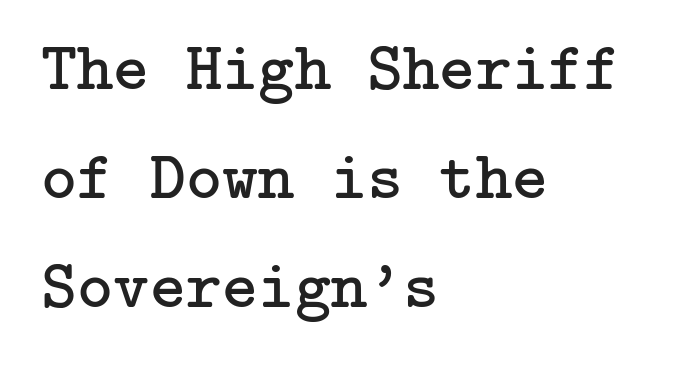
The image shows 69 px regular-weight serif type, upright; set left-aligned, normal line spacing (1.58x), normal letter spacing, not underlined; low stroke contrast and a medium x-height.
